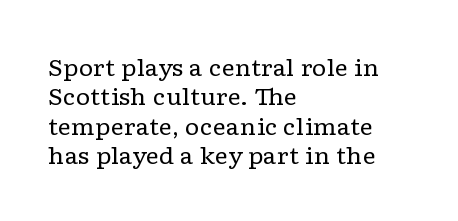
It's the straight-up-and-down kind of type. The face used here is rendered with its standard letterfit. The setting favours the left margin, as ordinary paragraphs usually do. This is not heavy type; no bold has been used. Interline gaps are of average width in this sample.
